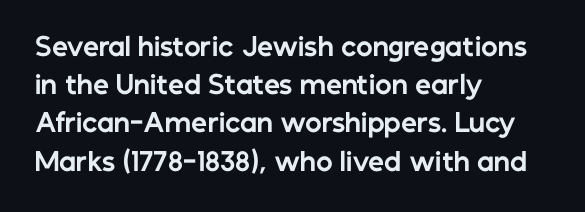
The image shows 25 px bold type, upright; set left-aligned, normal line spacing (1.53x), normal letter spacing, not underlined.
